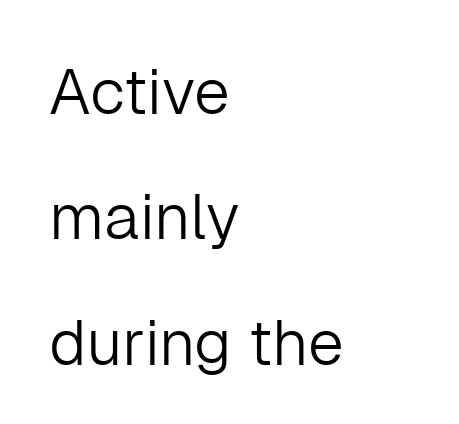
{"serif": "no", "italic": "no", "bold": "no", "weight": "light", "width": "normal", "stroke_contrast": "low", "x_height": "medium", "monospaced": "no", "underline": "no", "align": "left", "line_spacing": "loose", "line_spacing_ratio": 1.96, "letter_spacing": "normal", "letter_spacing_em": 0.0, "glyph_px": 64}
